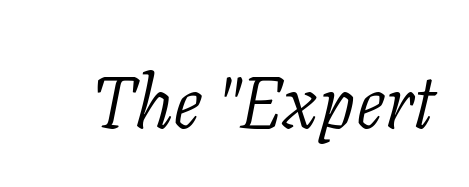
Q: Is the text bold? A: No.
Q: Is the text italic (slanted)? A: Yes, it leans right by about 11 degrees.
Q: Is the typeface a serif or a sans-serif typeface? A: Serif.
Q: Is the text underlined? A: No.
Q: Is the spacing between letters normal or unusually wide? A: Normal.
Q: Width (condensed, normal, or wide)? A: Normal.
Q: Stroke contrast? A: Low.
Q: x-height? A: Medium.
Q: Monospaced? A: No.
